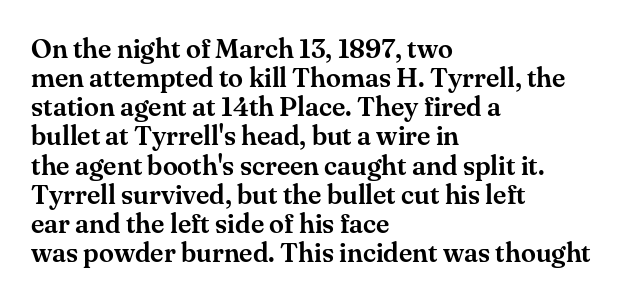
Q: Is the text italic (slanted)? A: No, it is upright.
Q: Is the text underlined? A: No.
Q: How is the paragraph aligned? A: Left-aligned.
Q: Is the spacing between letters normal or unusually wide? A: Normal.
Q: Is the spacing between lines tight, normal or loose? A: Tight.
